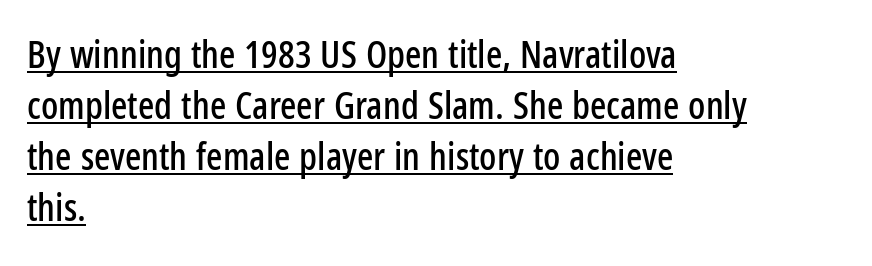
Q: Is the text italic (slanted)? A: No, it is upright.
Q: Is the typeface a serif or a sans-serif typeface? A: Sans-serif.
Q: Is the text underlined? A: Yes.
Q: How is the paragraph aligned? A: Left-aligned.
Q: Is the spacing between letters normal or unusually wide? A: Normal.
Q: Is the spacing between lines tight, normal or loose? A: Normal.
Q: Width (condensed, normal, or wide)? A: Condensed.
Q: Stroke contrast? A: Low.
Q: x-height? A: Medium.
Q: Monospaced? A: No.
